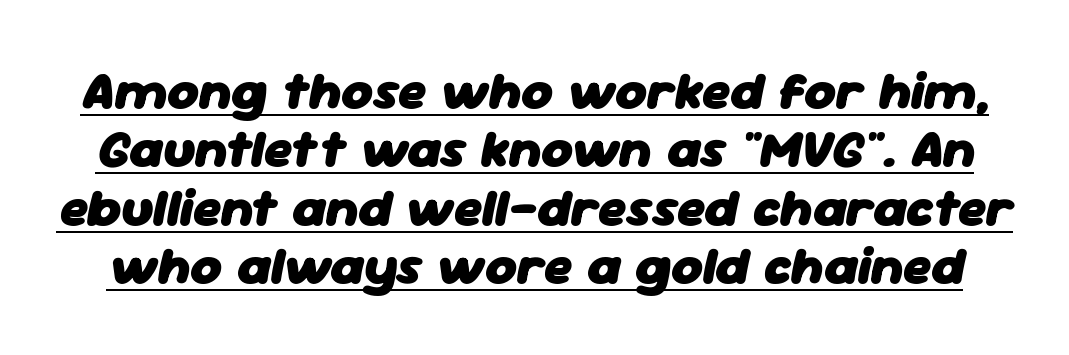
When letters slant like this, we call the style italic. Looks like regular typesetting: each glyph gets only the width it needs. Looks like someone drew a line under every word here. This rendering leaves character spacing at its baseline value.
